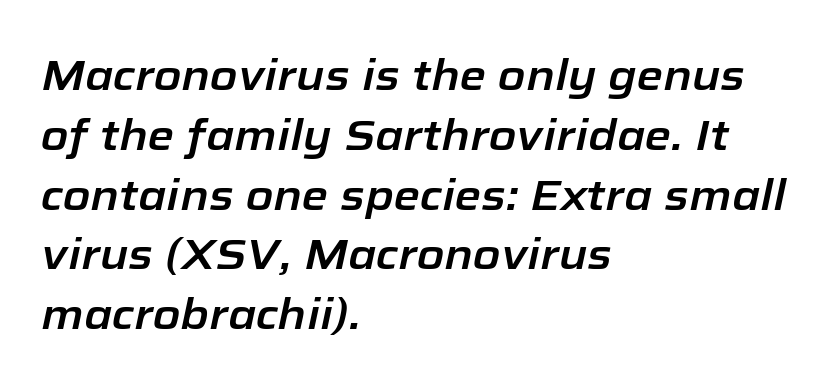
The image shows 43 px text type, italic (leaning right); set left-aligned, normal line spacing (1.39x), normal letter spacing, not underlined; low stroke contrast and a medium x-height.
